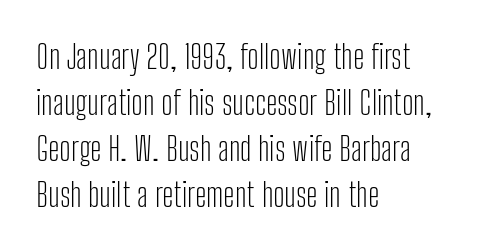
The image shows 33 px light, condensed sans-serif type, upright; set left-aligned, normal line spacing (1.39x), normal letter spacing, not underlined; low stroke contrast and a medium x-height.
